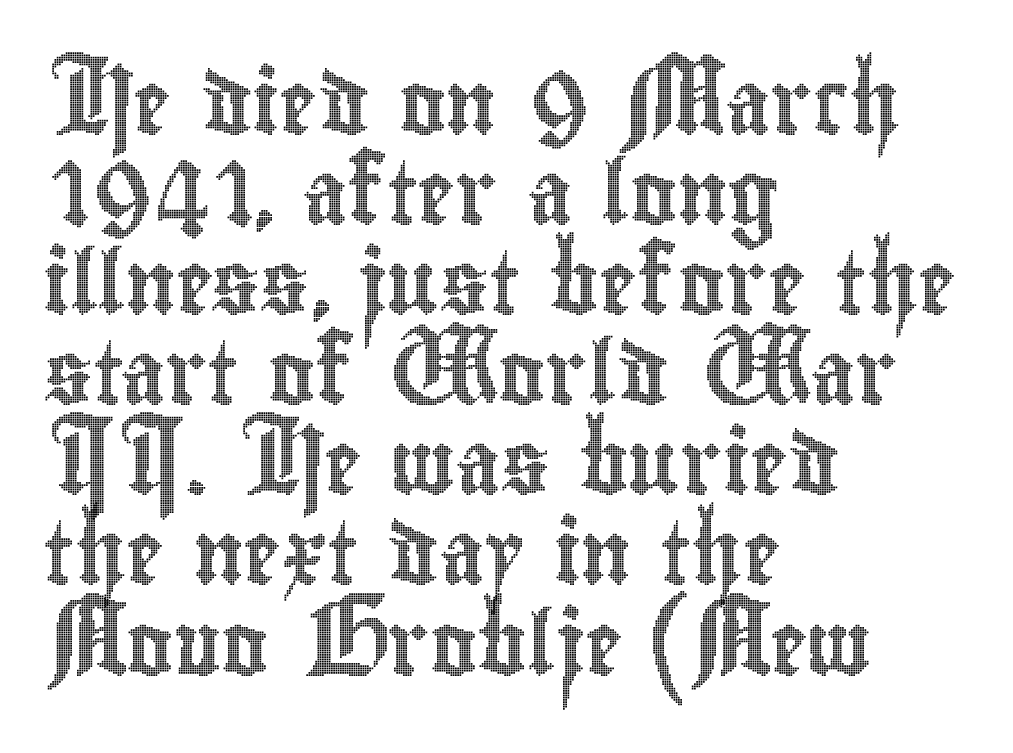
Q: Is the text italic (slanted)? A: No, it is upright.
Q: Is the text underlined? A: No.
Q: How is the paragraph aligned? A: Left-aligned.
Q: Is the spacing between letters normal or unusually wide? A: Normal.
Q: Is the spacing between lines tight, normal or loose? A: Normal.
Q: Width (condensed, normal, or wide)? A: Condensed.
Q: x-height? A: Small.
Q: Monospaced? A: No.
